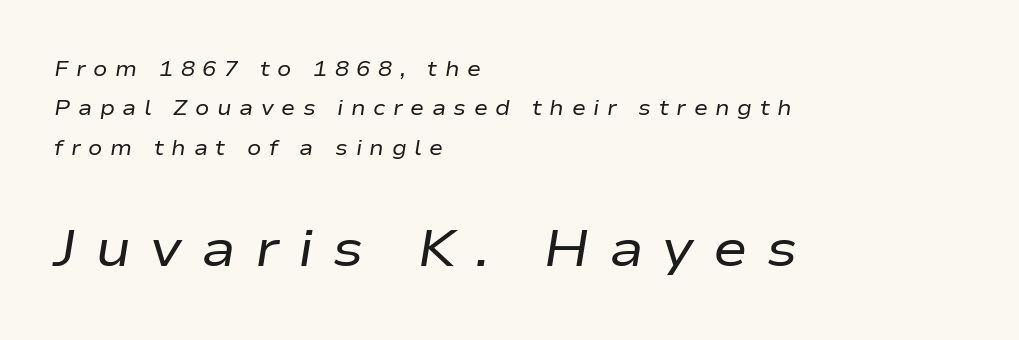
{"italic": "yes", "lean": "right", "slant_degrees": 9, "bold": "no", "weight": "regular", "width": "wide", "stroke_contrast": "low", "x_height": "medium", "monospaced": "no", "underline": "no", "align": "left", "line_spacing_ratio": 1.87, "letter_spacing": "wide", "letter_spacing_em": 0.36, "larger_block": "second", "size_ratio": 2.48, "glyph_px": 52}
